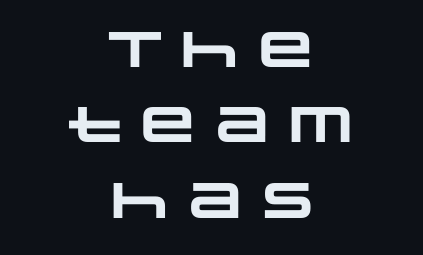
Q: Is the text bold? A: Yes.
Q: Is the typeface a serif or a sans-serif typeface? A: Sans-serif.
Q: Is the text underlined? A: No.
Q: How is the paragraph aligned? A: Centered.
Q: Is the spacing between letters normal or unusually wide? A: Normal.
Q: Is the spacing between lines tight, normal or loose? A: Normal.
Q: Width (condensed, normal, or wide)? A: Wide.
Q: Stroke contrast? A: Low.
Q: x-height? A: Large.
Q: Monospaced? A: No.
